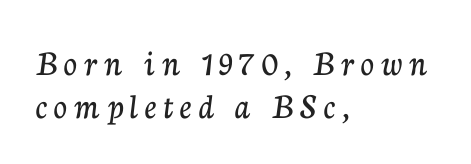
{"serif": "yes", "width": "normal", "stroke_contrast": "low", "x_height": "medium", "monospaced": "no", "underline": "no", "align": "left", "line_spacing_ratio": 1.17, "glyph_px": 37}
